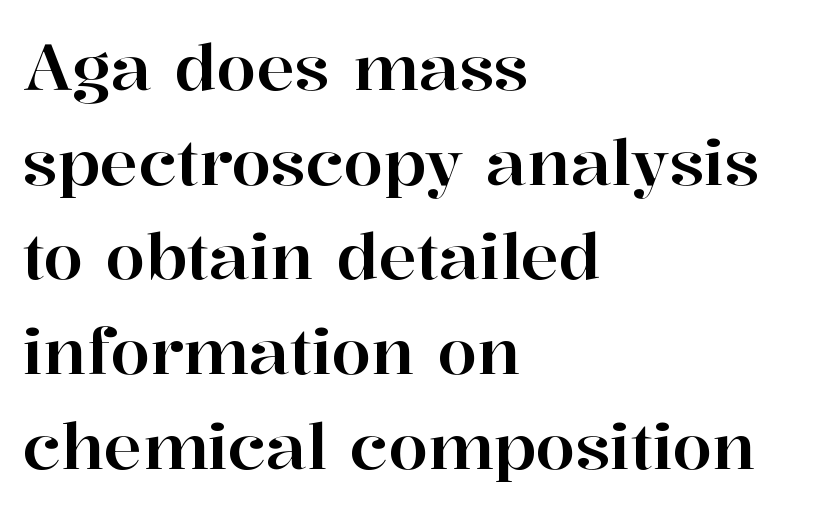
The space beneath each line is pristine and unruled. Is the block centered? No — it sits flush against the left margin. Does the leading feel generous? No, just average. Letter spacing: default.
